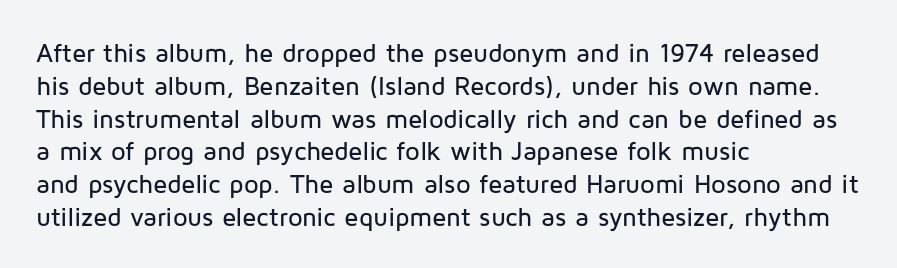
Each new line begins a customary step beneath the previous one. The passage shown is not underscored anywhere. Unlike italic type, these characters show no tilt at all. Casual observation: everything's shoved over to the left.
